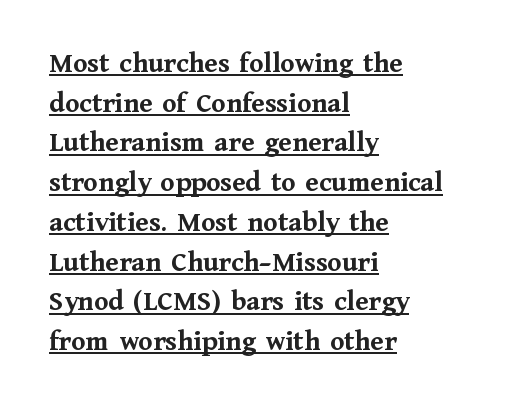
Q: Is the text bold? A: Yes.
Q: Is the text italic (slanted)? A: No, it is upright.
Q: Is the typeface a serif or a sans-serif typeface? A: Serif.
Q: Is the text underlined? A: Yes.
Q: How is the paragraph aligned? A: Left-aligned.
Q: Is the spacing between letters normal or unusually wide? A: Normal.
Q: Is the spacing between lines tight, normal or loose? A: Normal.
Q: Width (condensed, normal, or wide)? A: Normal.
Q: Stroke contrast? A: Medium.
Q: x-height? A: Medium.
Q: Monospaced? A: No.
